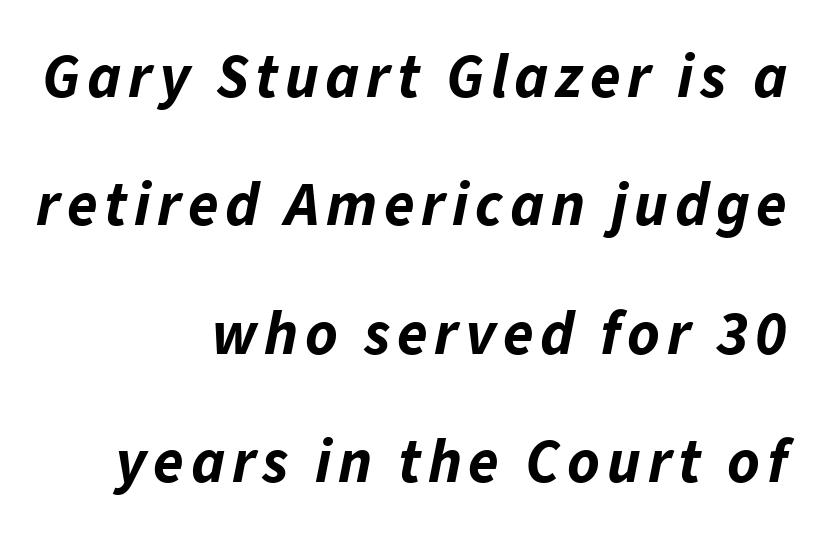
{"italic": "yes", "lean": "right", "slant_degrees": 11, "bold": "yes", "weight": "bold", "width": "normal", "stroke_contrast": "low", "x_height": "medium", "monospaced": "no", "underline": "no", "align": "right", "line_spacing": "loose", "line_spacing_ratio": 2.07, "glyph_px": 62}
